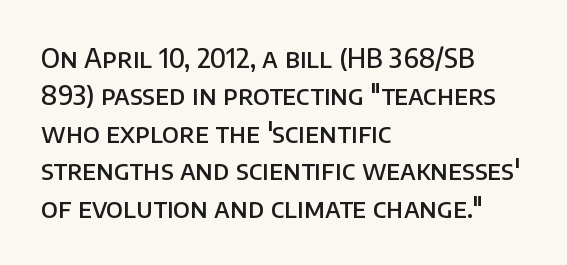
One-word summary of the alignment: left. A bit beefed up — I'd call it semibold rather than bold. Normally led — the rows are evenly, conventionally spaced. Bare-footed words on every line. If you drew a line through each stem, it would be perfectly vertical.
